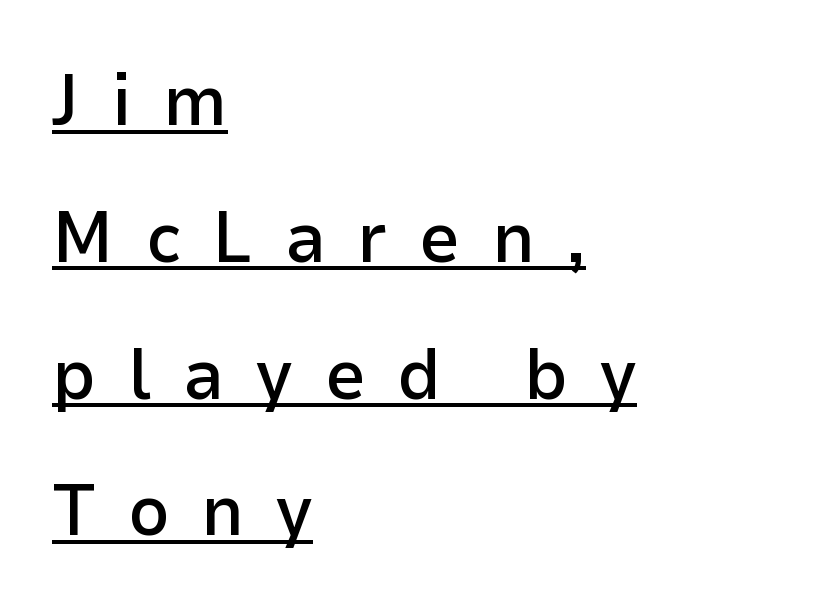
{"serif": "no", "italic": "no", "bold": "semi", "weight": "semibold", "width": "normal", "stroke_contrast": "low", "x_height": "medium", "monospaced": "no", "underline": "yes", "align": "left", "line_spacing": "loose", "line_spacing_ratio": 1.9, "letter_spacing": "wide", "letter_spacing_em": 0.44, "glyph_px": 72}
